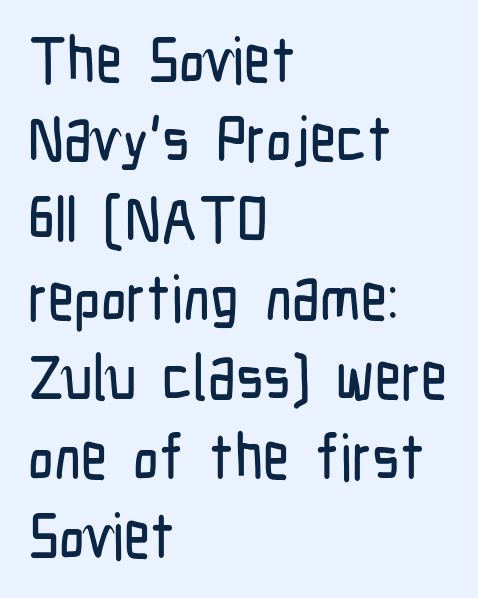
The image shows 64 px condensed sans-serif type, upright; set left-aligned, line spacing 1.24x, normal letter spacing, not underlined; low stroke contrast and a medium x-height.
